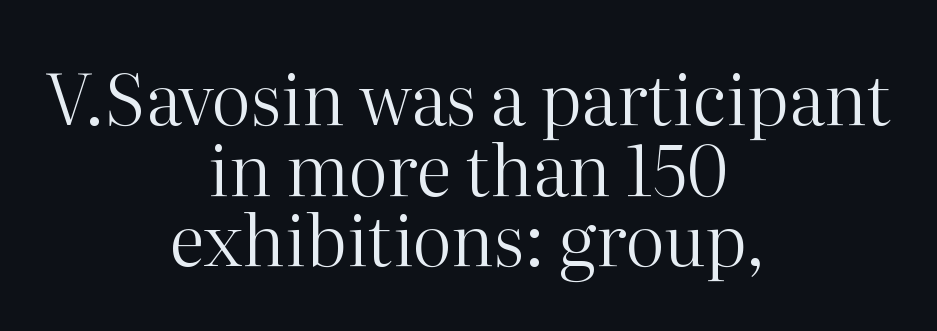
No letter is thick-stroked: the sample isn't bold. This sample has the flowing, uneven cadence of proportional lettering. Typographically, this falls in the serif category. The rag falls on both sides of this text block equally. When letters stand straight like this, we call the style roman or upright. Cramped leading.
